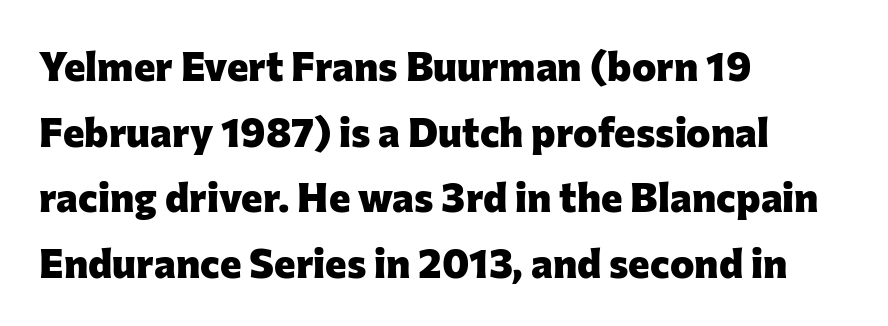
The image shows 41 px heavy sans-serif type, upright; set left-aligned, normal line spacing (1.6x), normal letter spacing, not underlined; low stroke contrast and a medium x-height.
